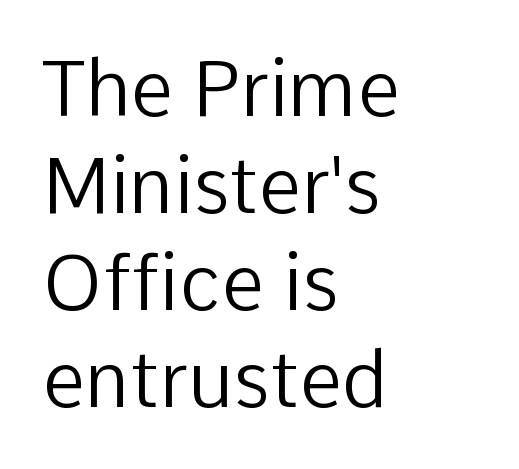
Q: Is the text bold? A: No.
Q: Is the text italic (slanted)? A: No, it is upright.
Q: Is the typeface a serif or a sans-serif typeface? A: Sans-serif.
Q: Is the text underlined? A: No.
Q: How is the paragraph aligned? A: Left-aligned.
Q: Is the spacing between letters normal or unusually wide? A: Normal.
Q: Is the spacing between lines tight, normal or loose? A: Normal.
Q: Width (condensed, normal, or wide)? A: Normal.
Q: Stroke contrast? A: Low.
Q: x-height? A: Medium.
Q: Monospaced? A: No.
